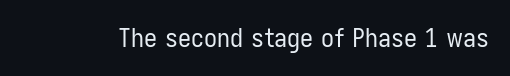
Q: Is the text bold? A: No.
Q: Is the text italic (slanted)? A: No, it is upright.
Q: Is the text underlined? A: No.
Q: Is the spacing between letters normal or unusually wide? A: Normal.
